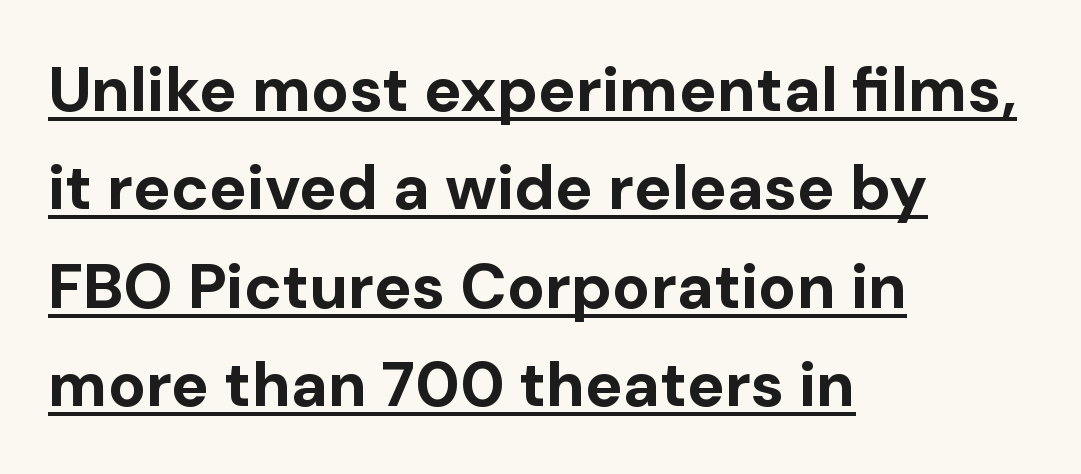
The image shows 63 px bold sans-serif type, upright; set left-aligned, normal line spacing (1.56x), normal letter spacing, underlined; low stroke contrast and a medium x-height.
